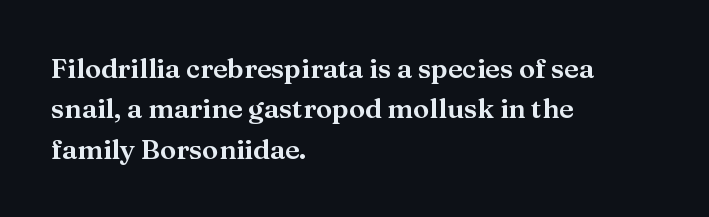
Q: Is the text italic (slanted)? A: No, it is upright.
Q: Is the text underlined? A: No.
Q: How is the paragraph aligned? A: Left-aligned.
Q: Is the spacing between letters normal or unusually wide? A: Normal.
Q: Is the spacing between lines tight, normal or loose? A: Normal.
